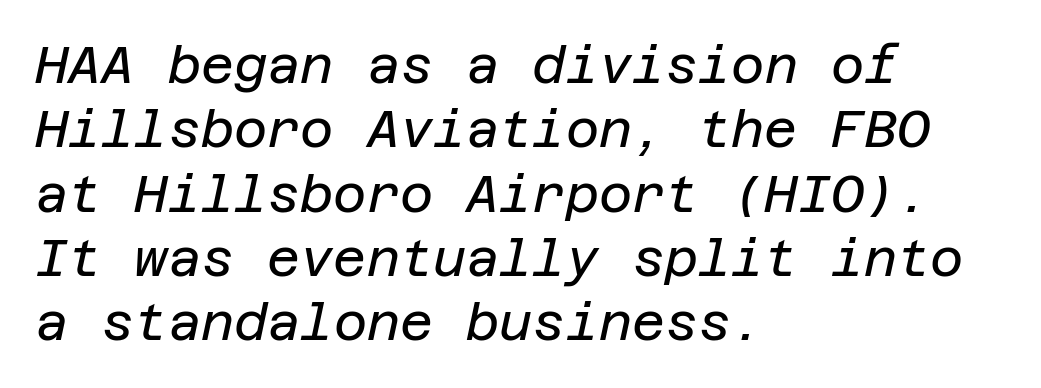
Is the letter spacing exaggerated? No — it looks like the ordinary default. Decoration check: the copy has no underline. It's the slanting kind of type. The weight would be labelled regular, book, light, or lighter still. These lines are set flush left with a ragged right edge. Horizontal bands of white between lines are of average thickness.
